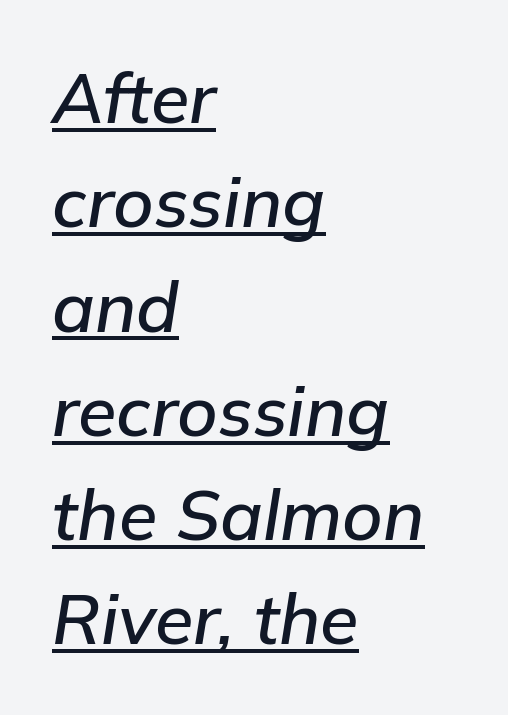
The image shows 70 px text type, italic (leaning right); set left-aligned, normal line spacing (1.49x), normal letter spacing, underlined; low stroke contrast and a medium x-height.
